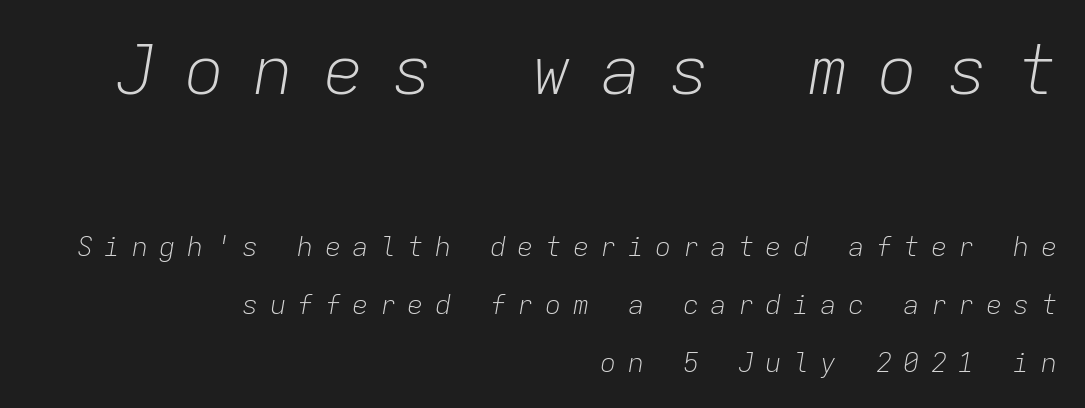
The image shows 68 px light type, italic (leaning right), monospaced; set right-aligned, loose line spacing (2.15x), unusually wide letter spacing (+0.42 em), not underlined; the first (top) block is 2.52x larger; low stroke contrast and a medium x-height.
